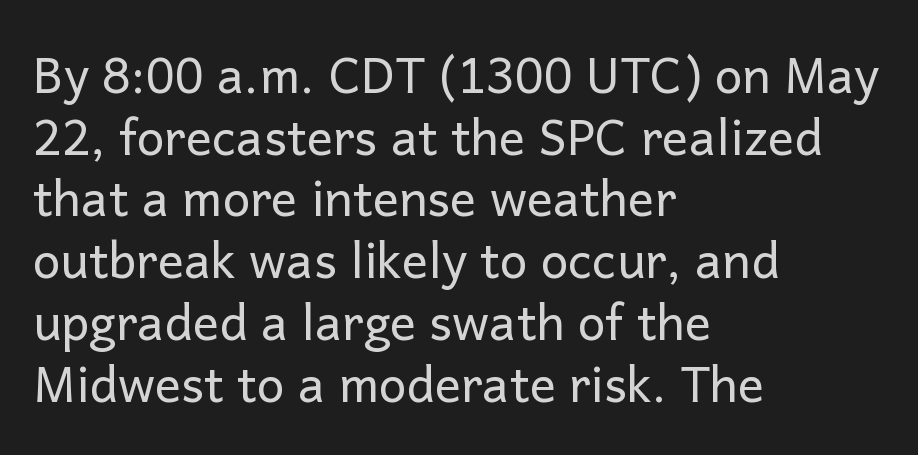
The image shows 49 px regular-weight sans-serif type, upright; set left-aligned, normal line spacing (1.26x), normal letter spacing, not underlined; low stroke contrast and a medium x-height.
